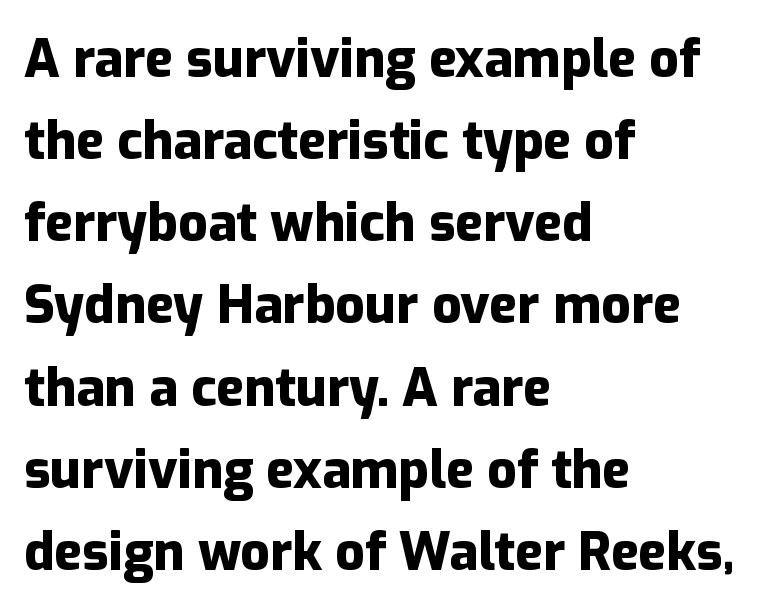
The space directly below the letters is spotless. The face used here has the dense, thick strokes of a bold. The text was rendered using a sans face with plain stroke endings. Layout note: lines flush left. Words appear dense and cohesive because spacing is normal. Looks like regular typesetting: each glyph gets only the width it needs.
